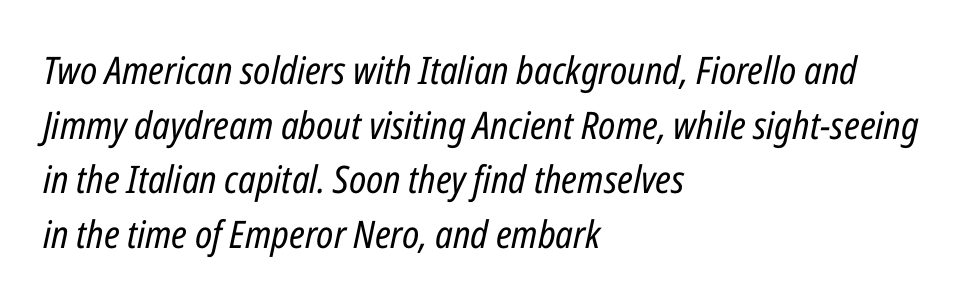
The image shows 38 px regular-weight, condensed type, italic (leaning right); set left-aligned, normal line spacing (1.44x), normal letter spacing, not underlined; low stroke contrast and a medium x-height.
